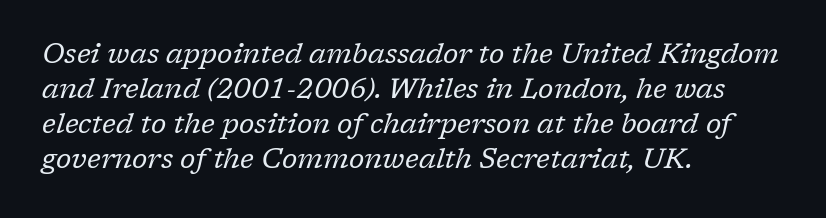
Q: Is the text bold? A: No.
Q: Is the text italic (slanted)? A: Yes, it leans right by about 17 degrees.
Q: Is the typeface a serif or a sans-serif typeface? A: Serif.
Q: Is the text underlined? A: No.
Q: How is the paragraph aligned? A: Left-aligned.
Q: Is the spacing between letters normal or unusually wide? A: Normal.
Q: Is the spacing between lines tight, normal or loose? A: Normal.
Q: Width (condensed, normal, or wide)? A: Normal.
Q: Stroke contrast? A: Low.
Q: x-height? A: Medium.
Q: Monospaced? A: No.
